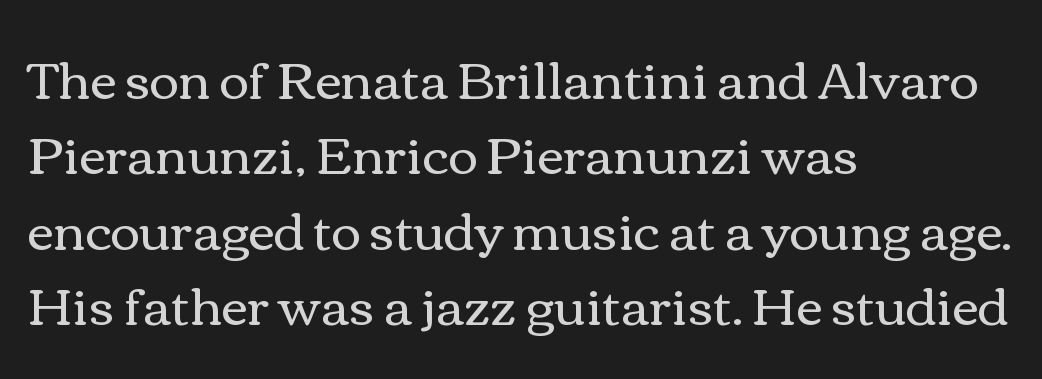
The image shows 51 px regular-weight, wide type, upright; set left-aligned, normal line spacing (1.48x), normal letter spacing, not underlined; medium stroke contrast and a medium x-height.
